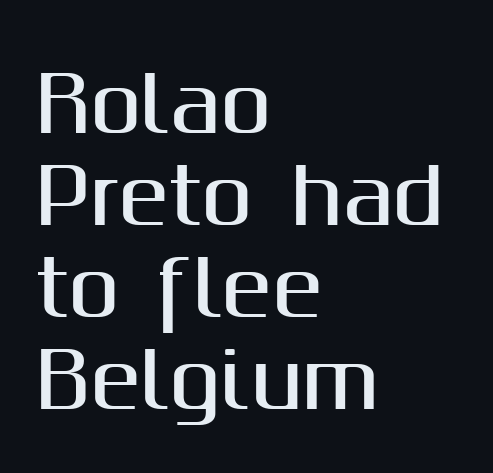
The image shows 76 px sans-serif type, upright; set left-aligned, line spacing 1.21x, normal letter spacing, not underlined; medium stroke contrast and a medium x-height.
